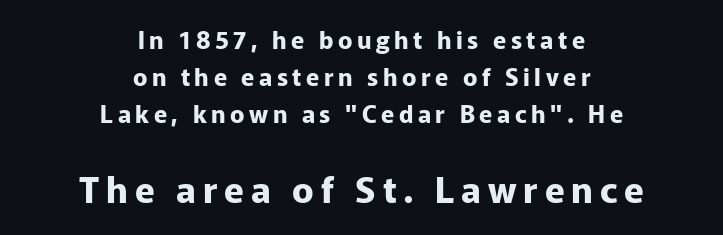
A typesetter would mark this as roman, not italic. Nope, no serifs anywhere on these letters. Compare the two chunks: the lower has the greater cap height. You could not count columns in this text — the font is proportionally spaced. A normal amount of white space separates one row of letters from the next.
